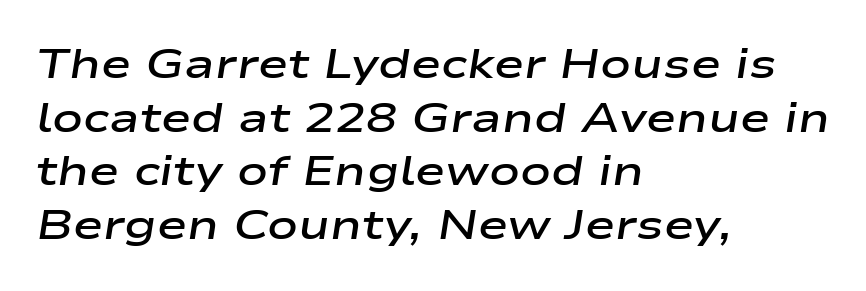
The passage shown is semibold, sitting just below true bold. Compared with typical paragraphs, the rows here are spaced about the same. The face used here is proportionally spaced, like ordinary book or web type. Rule under the text: the space is simply empty. Glyph-to-glyph distance matches everyday printed text. Compared with ordinary roman type, these characters are visibly tilted.
